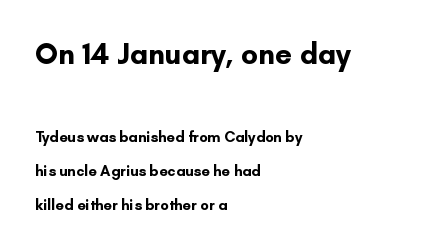
The tracking reads as untouched default to a designer's eye. Horizontally, the lines are justified to the leading edge only. Its strokes are broad and dark, the hallmark of bold type. This sample has the flowing, uneven cadence of proportional lettering. A bare baseline throughout the passage. A sans-serif font was chosen for this passage.
